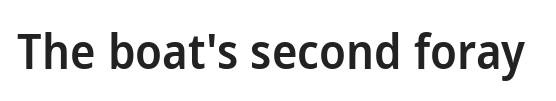
Q: Is the text bold? A: Semi-bold.
Q: Is the text italic (slanted)? A: No, it is upright.
Q: Is the typeface a serif or a sans-serif typeface? A: Sans-serif.
Q: Is the text underlined? A: No.
Q: Is the spacing between letters normal or unusually wide? A: Normal.
Q: Width (condensed, normal, or wide)? A: Normal.
Q: Stroke contrast? A: Low.
Q: x-height? A: Medium.
Q: Monospaced? A: No.
